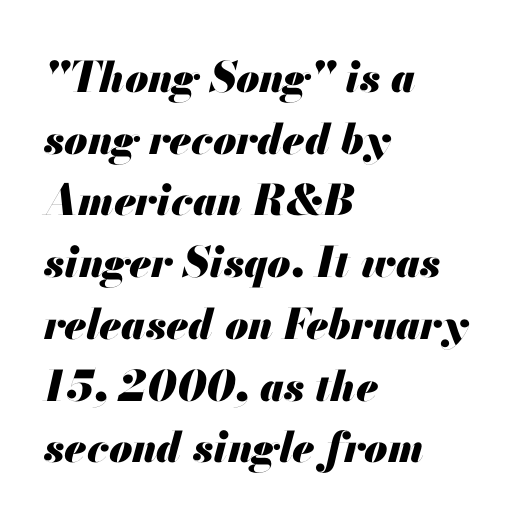
The image shows 42 px heavy type, italic (leaning right); set left-aligned, normal line spacing (1.47x), normal letter spacing, not underlined; medium stroke contrast and a small x-height.
